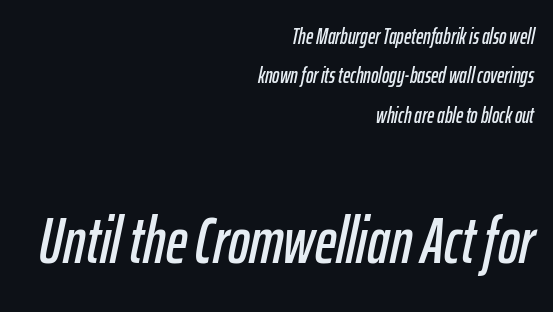
{"italic": "yes", "lean": "right", "slant_degrees": 12, "width": "condensed", "stroke_contrast": "low", "x_height": "medium", "monospaced": "no", "underline": "no", "align": "right", "line_spacing_ratio": 1.79, "letter_spacing": "normal", "letter_spacing_em": 0.0, "larger_block": "second", "size_ratio": 2.95, "glyph_px": 65}
